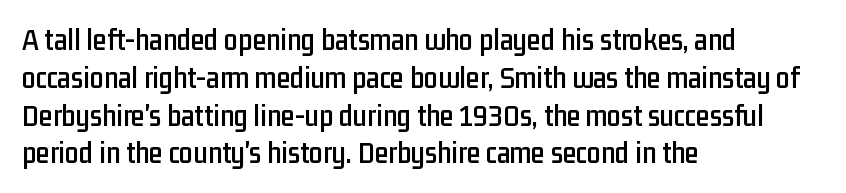
The image shows 31 px condensed sans-serif type, upright; set left-aligned, line spacing 1.22x, normal letter spacing, not underlined; low stroke contrast and a medium x-height.
